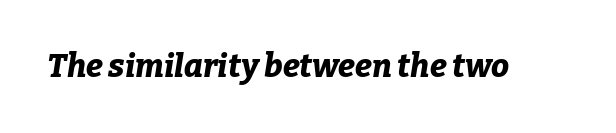
Q: Is the text bold? A: Yes.
Q: Is the text italic (slanted)? A: Yes, it leans right by about 9 degrees.
Q: Is the text underlined? A: No.
Q: Is the spacing between letters normal or unusually wide? A: Normal.
Q: Width (condensed, normal, or wide)? A: Normal.
Q: Stroke contrast? A: Low.
Q: x-height? A: Medium.
Q: Monospaced? A: No.
